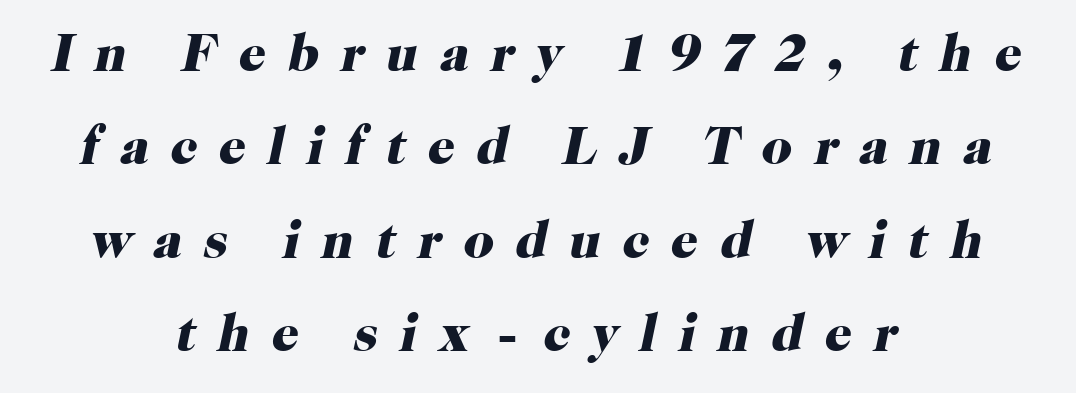
Each letter keeps its own natural width here, so spacing adapts to shape. Spacing between characters has been opened up far beyond the box default. The string is rendered with underlining switched off. In terms of letterform style, serifs are clearly present.
